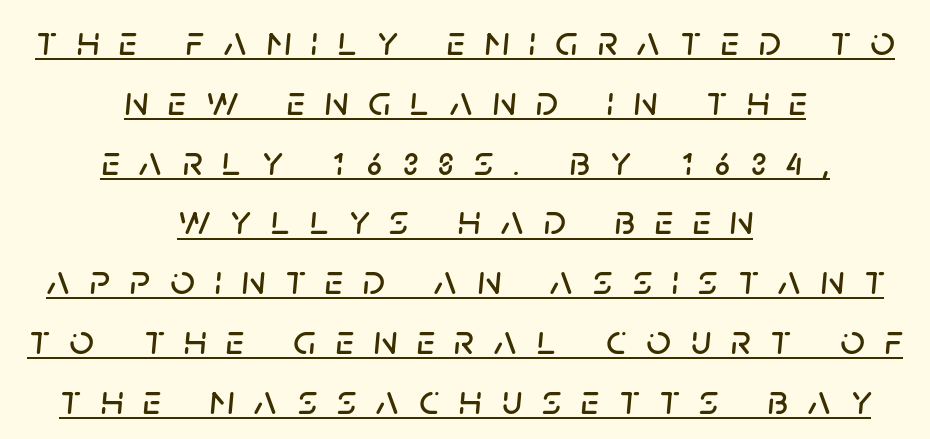
Q: Is the text italic (slanted)? A: Yes, it leans right by about 5 degrees.
Q: Is the text underlined? A: Yes.
Q: How is the paragraph aligned? A: Centered.
Q: Is the spacing between letters normal or unusually wide? A: Unusually wide.
Q: Is the spacing between lines tight, normal or loose? A: Normal.
Q: Width (condensed, normal, or wide)? A: Normal.
Q: Stroke contrast? A: Low.
Q: x-height? A: Large.
Q: Monospaced? A: No.
